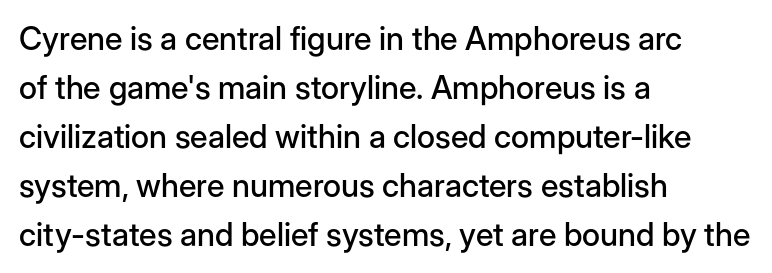
Short note: letters normally spaced. The letters advance in unequal steps, a hallmark of proportional type. Notice how the passage keeps a crisp vertical edge on the left only. These lines sit exactly where default settings would place them. Honestly, there is no underline to notice here at all.
